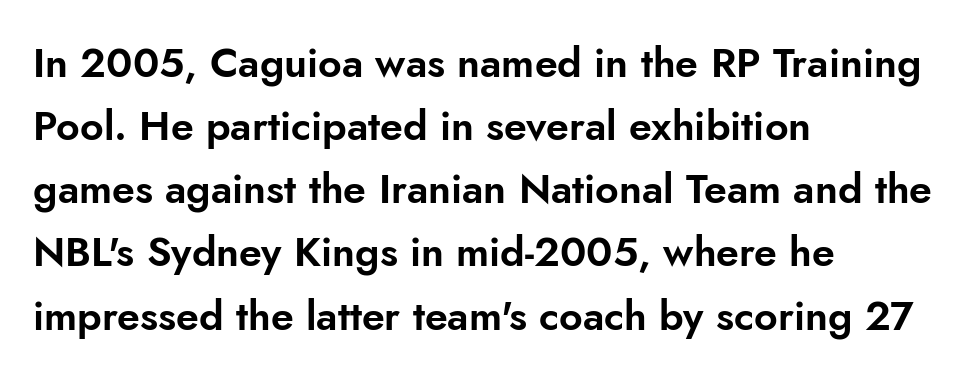
Q: Is the text italic (slanted)? A: No, it is upright.
Q: Is the typeface a serif or a sans-serif typeface? A: Sans-serif.
Q: Is the text underlined? A: No.
Q: How is the paragraph aligned? A: Left-aligned.
Q: Is the spacing between letters normal or unusually wide? A: Normal.
Q: Is the spacing between lines tight, normal or loose? A: Normal.
Q: Width (condensed, normal, or wide)? A: Normal.
Q: Stroke contrast? A: Low.
Q: x-height? A: Small.
Q: Monospaced? A: No.
